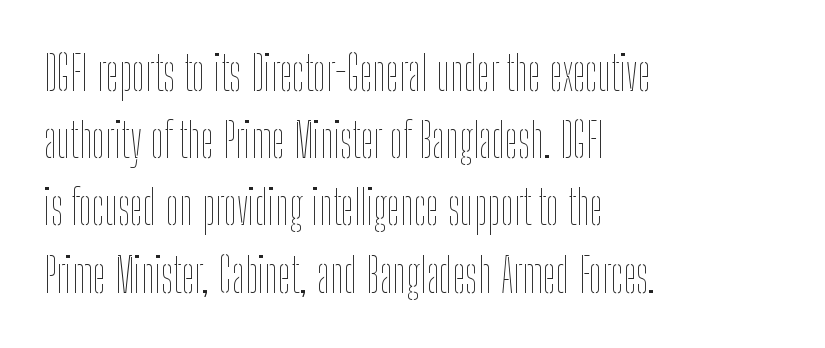
The image shows 47 px thin, condensed type, upright; set left-aligned, normal line spacing (1.43x), normal letter spacing, not underlined; low stroke contrast and a medium x-height.
